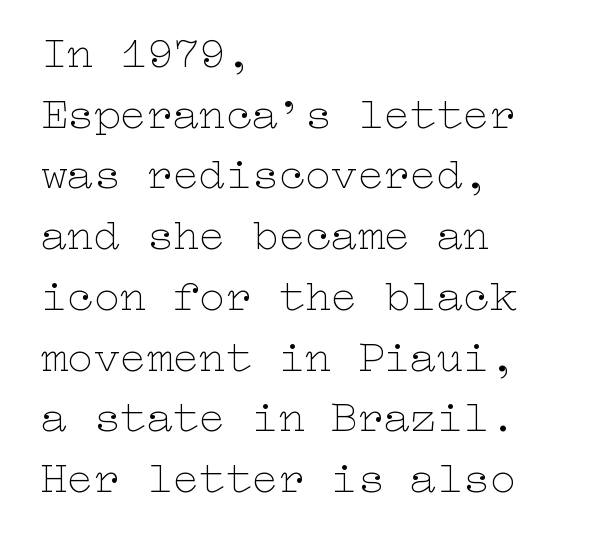
The type is set solid horizontally, with unmodified tracking. No word sits above an underline. Visually the block forms a straight wall on the left and a jagged coastline on the right. These glyphs show unthickened strokes, regular width or finer.
